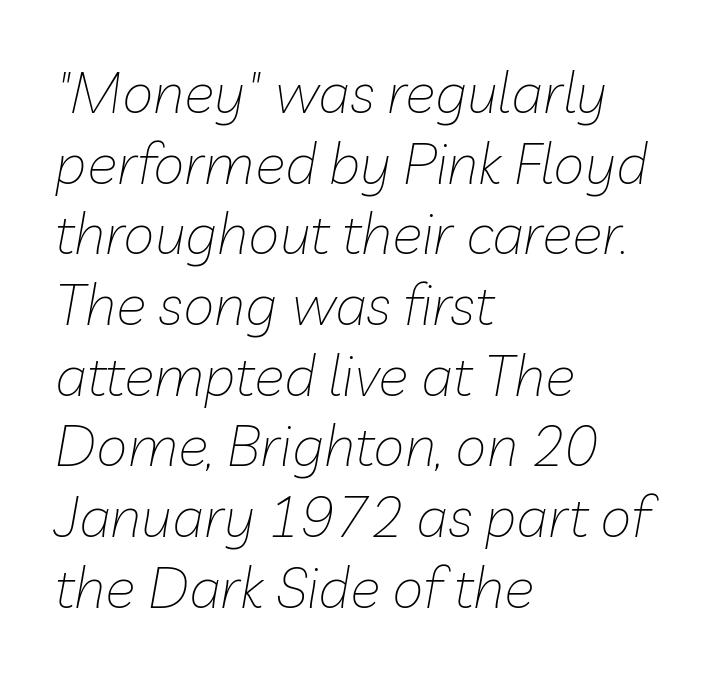
{"italic": "yes", "lean": "right", "slant_degrees": 10, "bold": "no", "weight": "thin", "width": "normal", "stroke_contrast": "low", "x_height": "medium", "monospaced": "no", "underline": "no", "align": "left", "line_spacing_ratio": 1.24, "letter_spacing": "normal", "letter_spacing_em": 0.0, "glyph_px": 57}
